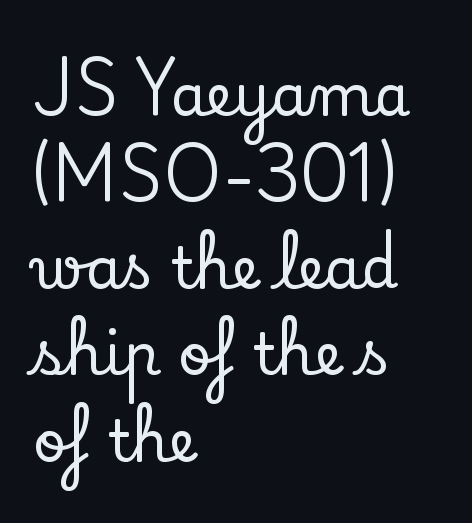
Character widths vary here, with narrow letters taking less room than wide ones. Every character sits straight up, as roman type does. Letter spacing: default. The rows are spaced the way most documents space them. Just letters on the line, the space beneath them empty.
